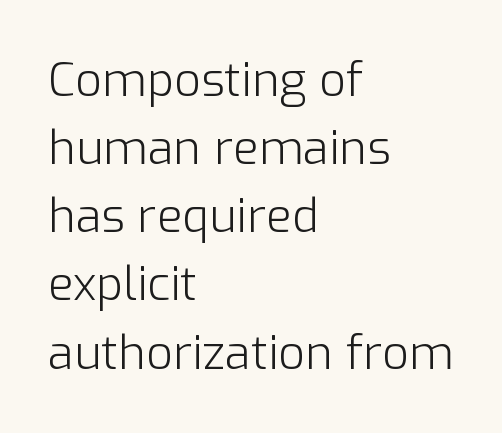
{"serif": "no", "italic": "no", "bold": "no", "weight": "light", "width": "normal", "stroke_contrast": "low", "x_height": "medium", "monospaced": "no", "underline": "no", "align": "left", "line_spacing": "normal", "line_spacing_ratio": 1.45, "letter_spacing": "normal", "letter_spacing_em": 0.0, "glyph_px": 47}
